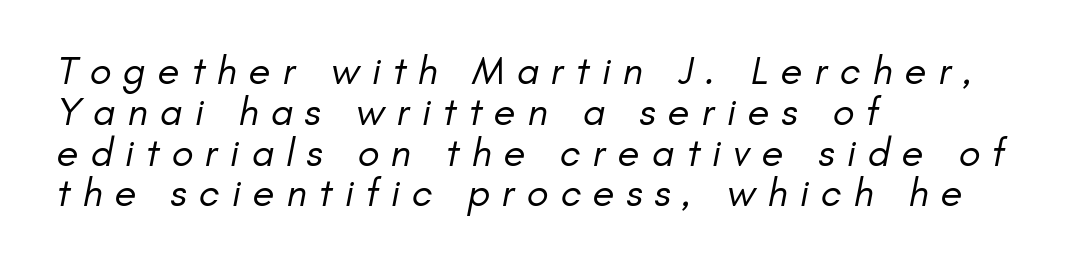
All the whitespace from short lines collects on the right. The vertical gap from one line to the next is small. Note the varied advance widths — an 'i' is clearly narrower than an 'm'. The type family on display is of the sans-serif kind.
